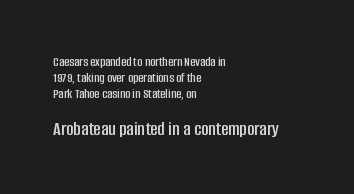
The image shows 20 px text type, upright; set left-aligned, tight line spacing (1.14x), normal letter spacing, not underlined; the second (bottom) block is 1.43x larger.
